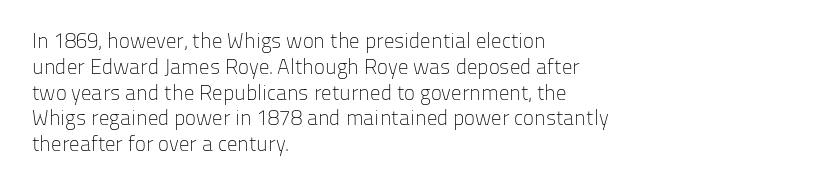
{"italic": "no", "bold": "no", "underline": "no", "align": "left", "line_spacing_ratio": 1.23, "letter_spacing": "normal", "letter_spacing_em": 0.0, "glyph_px": 21}
